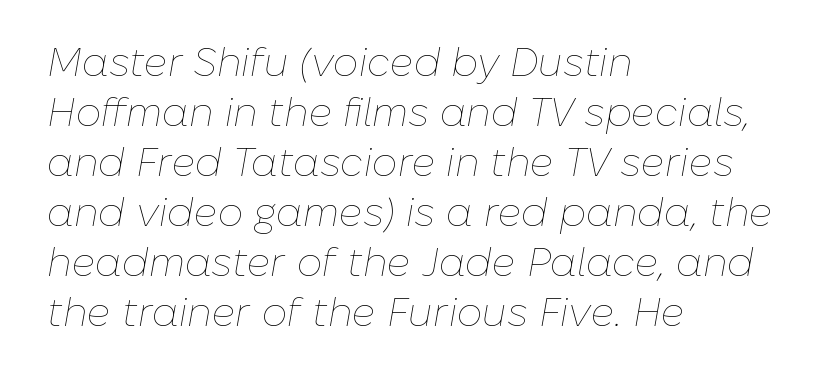
{"italic": "yes", "lean": "right", "slant_degrees": 10, "bold": "no", "weight": "thin", "width": "normal", "stroke_contrast": "low", "x_height": "medium", "monospaced": "no", "underline": "no", "align": "left", "line_spacing": "normal", "line_spacing_ratio": 1.25, "letter_spacing": "normal", "letter_spacing_em": 0.0, "glyph_px": 40}
